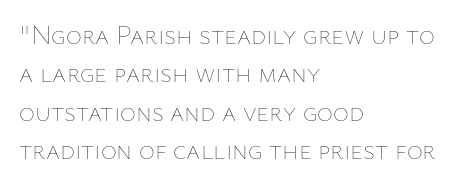
Every row of glyphs begins at an identical x-position on the left. A roman cut, with each character standing at attention. Does the leading feel generous? No, just average. The tracking reads as untouched default to a designer's eye.
